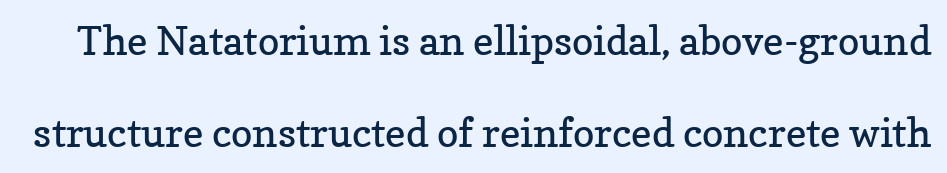
{"serif": "yes", "italic": "no", "bold": "no", "weight": "regular", "width": "normal", "stroke_contrast": "low", "x_height": "medium", "monospaced": "no", "underline": "no", "line_spacing": "loose", "line_spacing_ratio": 2.3, "letter_spacing": "normal", "letter_spacing_em": 0.0, "glyph_px": 40}
